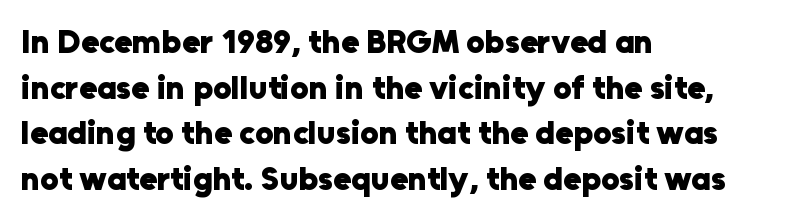
Compared with typical paragraphs, the rows here are spaced about the same. As a designer I'd log this as weight 700, bold. The face used here is rendered with its standard letterfit. Varying glyph widths throughout — classic text-font behaviour. A bare baseline throughout the passage. Unlike a traditional serif, this face leaves its strokes unadorned.
